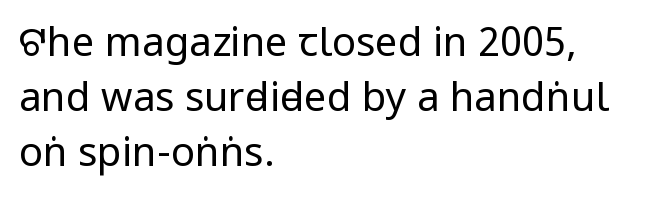
Style check: upright. Vertical stems look standard width or narrower in stroke. Regular leading. The space directly below the letters is spotless. The passage is arranged the way most books set body copy — flush left. Nope, no serifs anywhere on these letters.
